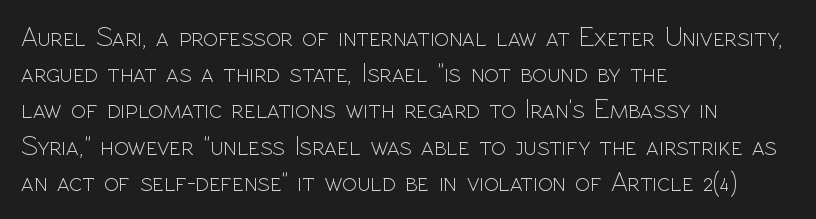
The image shows 27 px text type, upright; set left-aligned, normal line spacing (1.34x), normal letter spacing, not underlined.
